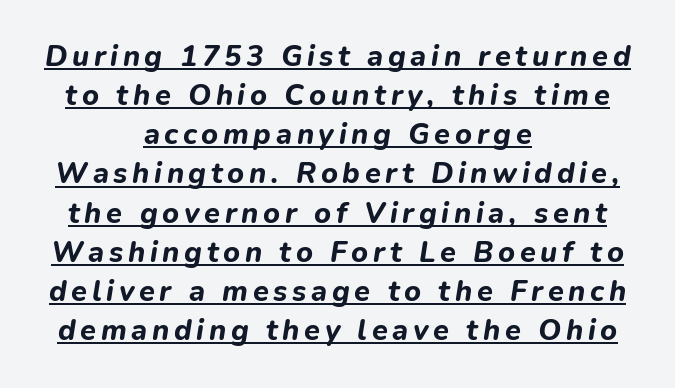
Varying glyph widths throughout — classic text-font behaviour. The typesetting leans heavy: a genuine bold. The designer left line spacing at the default. The whitespace from short lines is split evenly between both sides.
